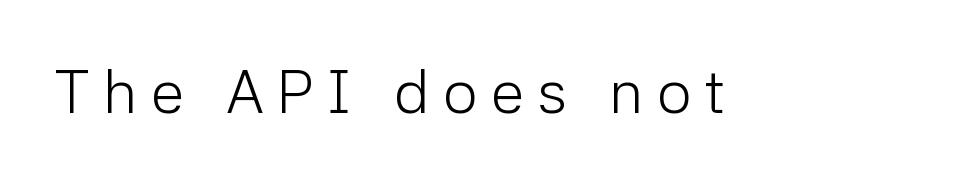
Q: Is the text bold? A: No.
Q: Is the text italic (slanted)? A: No, it is upright.
Q: Is the typeface a serif or a sans-serif typeface? A: Sans-serif.
Q: Is the text underlined? A: No.
Q: Is the spacing between letters normal or unusually wide? A: Unusually wide.
Q: Width (condensed, normal, or wide)? A: Normal.
Q: Stroke contrast? A: Low.
Q: x-height? A: Medium.
Q: Monospaced? A: No.
